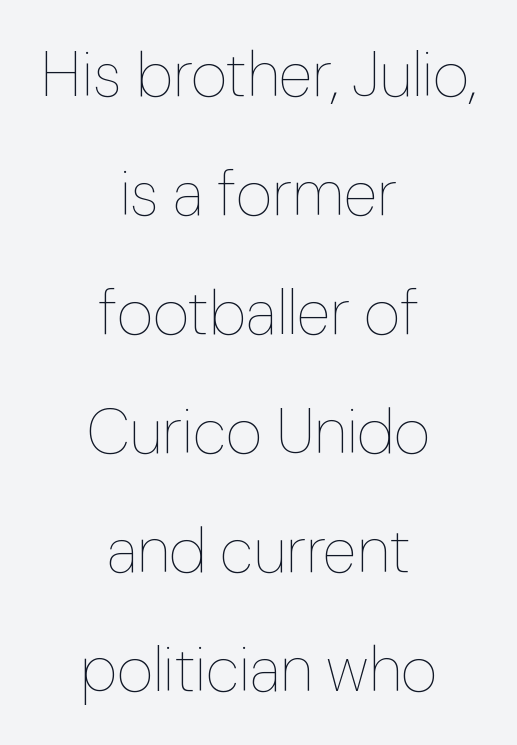
{"italic": "no", "bold": "no", "weight": "thin", "width": "normal", "stroke_contrast": "low", "x_height": "medium", "monospaced": "no", "underline": "no", "align": "center", "line_spacing_ratio": 1.89, "letter_spacing": "normal", "letter_spacing_em": 0.0, "glyph_px": 63}
